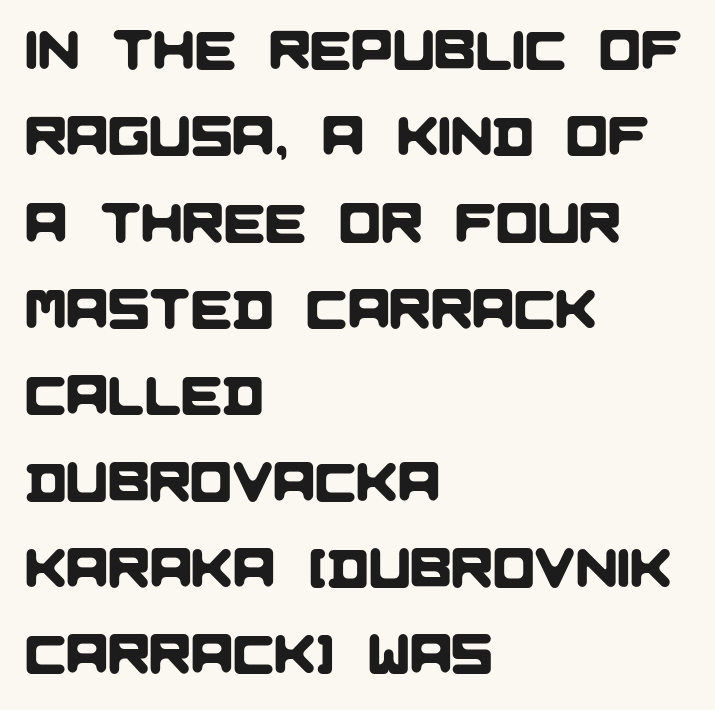
The image shows 55 px sans-serif type; set left-aligned, normal line spacing (1.57x), normal letter spacing, not underlined; low stroke contrast and a large x-height.
